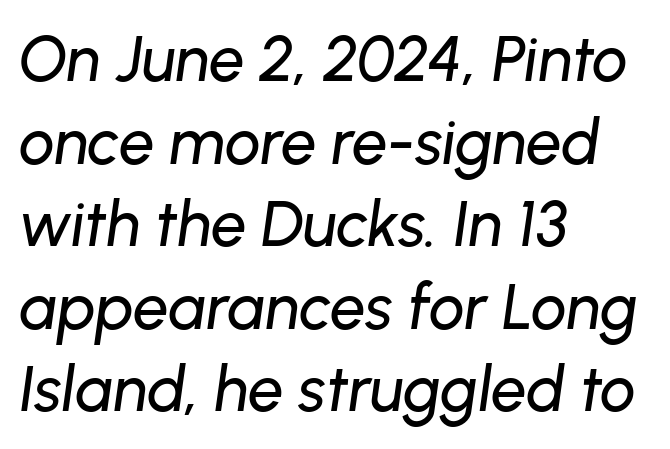
The image shows 63 px text type, italic (leaning right); set left-aligned, normal line spacing (1.31x), normal letter spacing, not underlined; low stroke contrast and a medium x-height.
